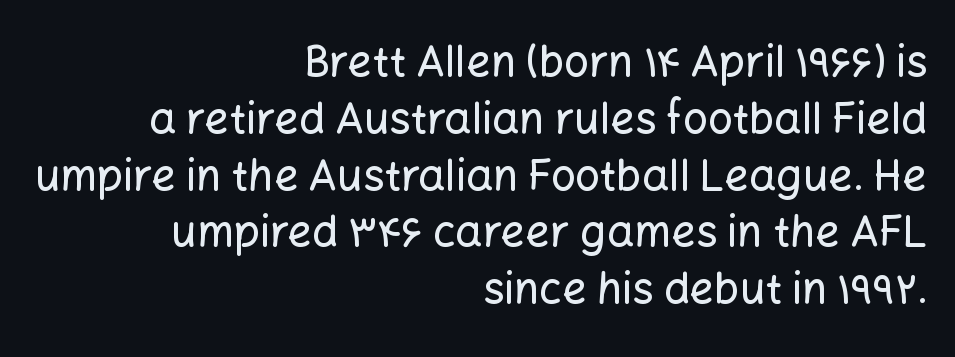
The image shows 43 px sans-serif type, upright; set right-aligned, normal line spacing (1.32x), normal letter spacing, not underlined; low stroke contrast and a medium x-height.
